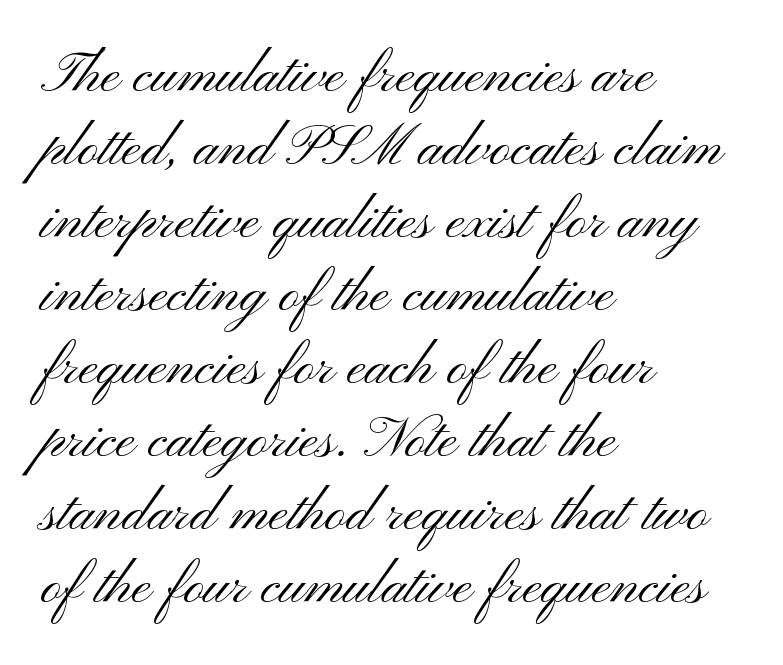
{"serif": "no", "bold": "no", "weight": "light", "width": "wide", "stroke_contrast": "medium", "x_height": "small", "monospaced": "no", "underline": "no", "align": "left", "line_spacing": "normal", "line_spacing_ratio": 1.28, "letter_spacing": "normal", "letter_spacing_em": 0.0, "glyph_px": 57}
